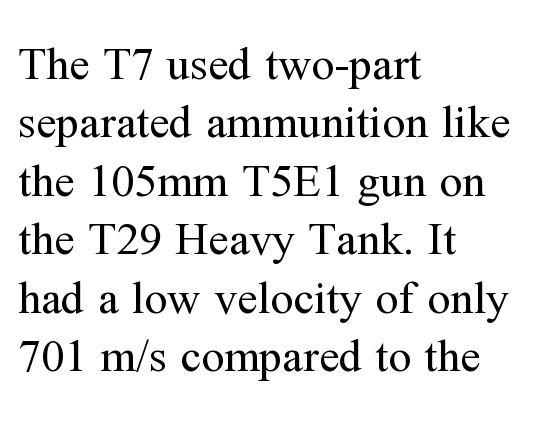
Q: Is the text bold? A: No.
Q: Is the text italic (slanted)? A: No, it is upright.
Q: Is the typeface a serif or a sans-serif typeface? A: Serif.
Q: Is the text underlined? A: No.
Q: How is the paragraph aligned? A: Left-aligned.
Q: Is the spacing between letters normal or unusually wide? A: Normal.
Q: Is the spacing between lines tight, normal or loose? A: Normal.
Q: Width (condensed, normal, or wide)? A: Normal.
Q: Stroke contrast? A: Medium.
Q: x-height? A: Medium.
Q: Monospaced? A: No.
